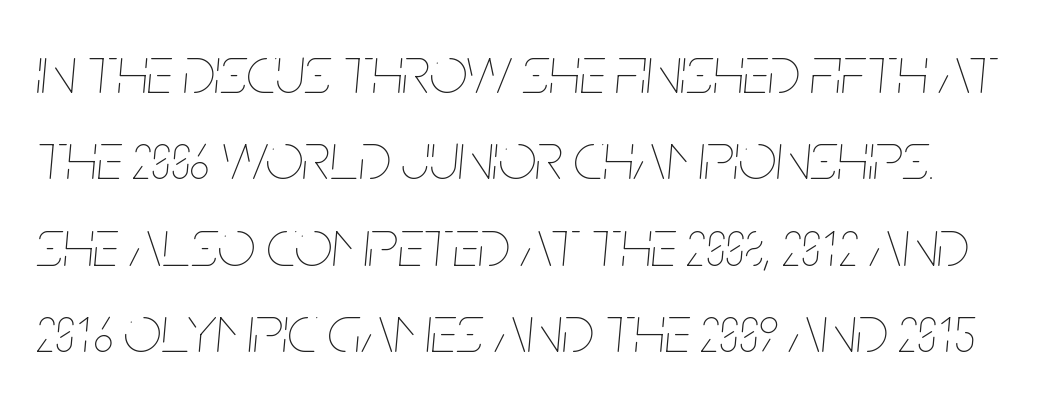
{"italic": "yes", "lean": "right", "slant_degrees": 5, "bold": "no", "weight": "thin", "width": "condensed", "stroke_contrast": "low", "x_height": "large", "monospaced": "no", "underline": "no", "line_spacing": "normal", "line_spacing_ratio": 1.29, "letter_spacing": "normal", "letter_spacing_em": 0.0, "glyph_px": 67}
